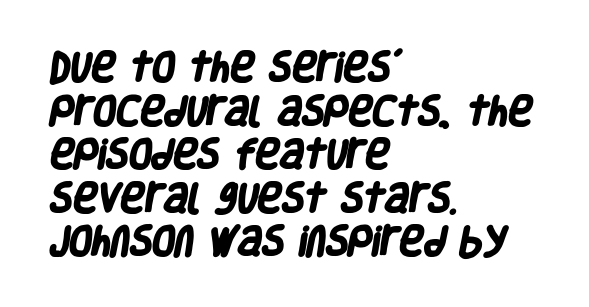
This sample uses plain, unmodified letter spacing. The designer went with a sans here, leaving each stem footless. Here the designer chose a conventional face with non-uniform glyph widths. The passage is arranged the way most books set body copy — flush left. Regular leading.
